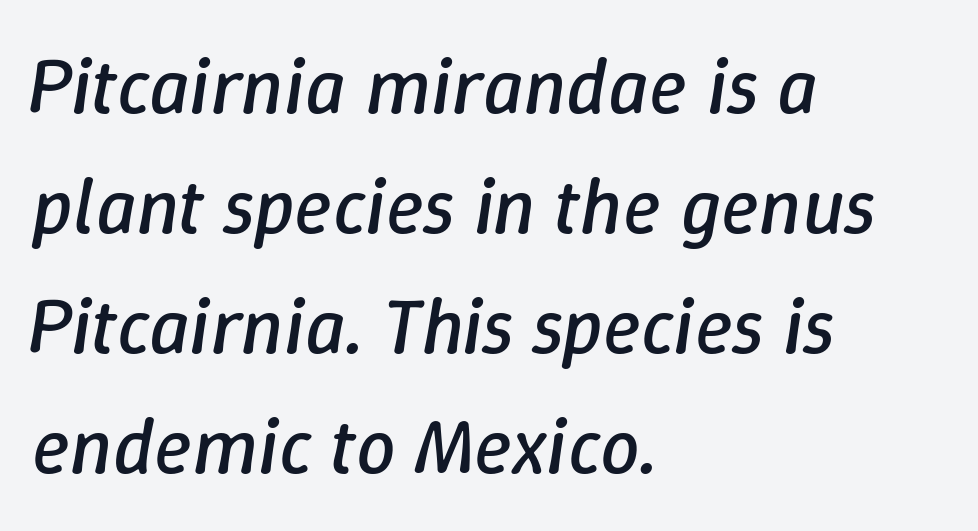
The image shows 79 px regular-weight type, italic (leaning right); set left-aligned, normal line spacing (1.52x), normal letter spacing, not underlined; low stroke contrast and a medium x-height.
